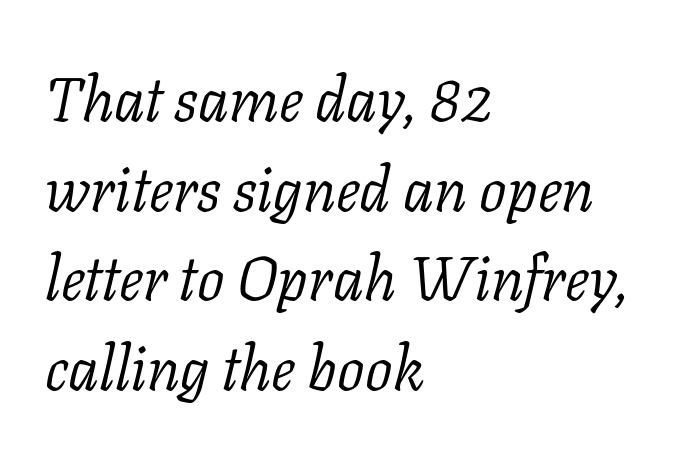
The image shows 61 px light serif type, italic (leaning right); set left-aligned, normal line spacing (1.47x), normal letter spacing, not underlined; low stroke contrast and a medium x-height.
